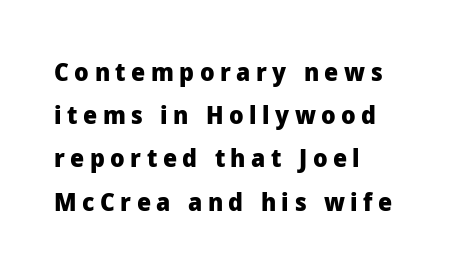
The face used here is rendered with a markedly widened letterfit. You'd pick this weight for a headline — it's a proper bold. Is there any slant? The stems are plumb. Has an underline been added? It has not. In CSS terms this would be text-align: left.
